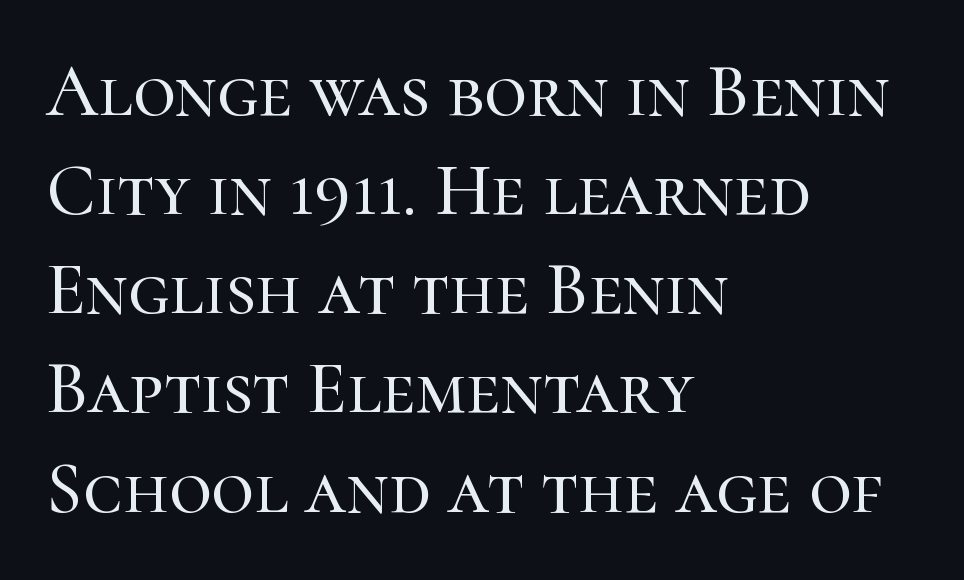
{"serif": "yes", "italic": "no", "width": "normal", "stroke_contrast": "high", "x_height": "medium", "monospaced": "no", "underline": "no", "align": "left", "line_spacing": "normal", "line_spacing_ratio": 1.34, "letter_spacing": "normal", "letter_spacing_em": 0.0, "glyph_px": 74}
